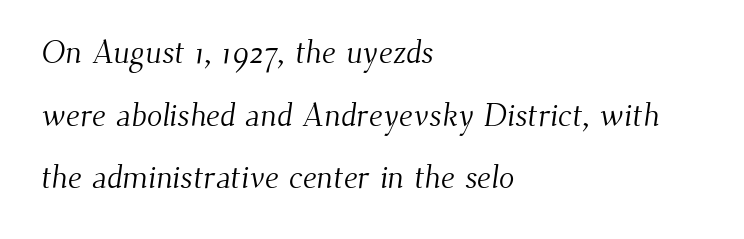
One-word summary of the alignment: left. On a weight scale, this lands at 450 or below. Classification — serif. Glance below the letters and you will spot only blank space. Character widths vary here, with narrow letters taking less room than wide ones.
